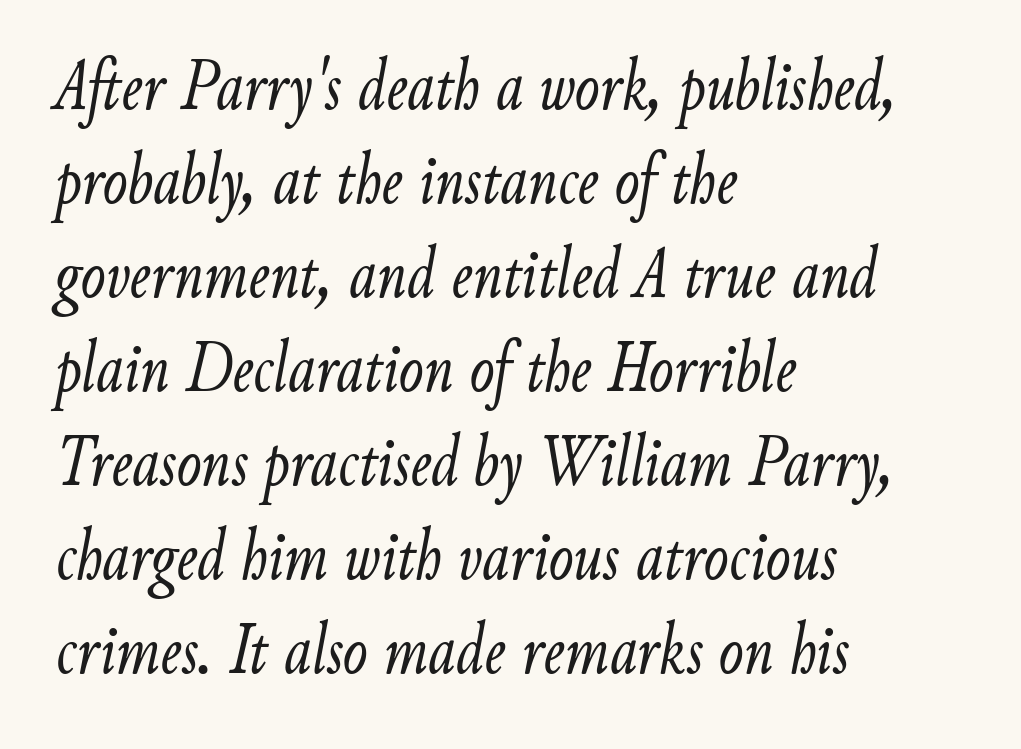
The image shows 74 px light, condensed type, italic (leaning right); set left-aligned, normal line spacing (1.27x), normal letter spacing, not underlined; low stroke contrast and a small x-height.
